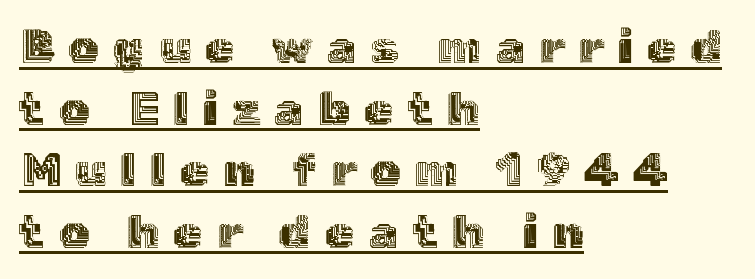
Q: Is the text italic (slanted)? A: No, it is upright.
Q: Is the text underlined? A: Yes.
Q: How is the paragraph aligned? A: Left-aligned.
Q: Is the spacing between letters normal or unusually wide? A: Unusually wide.
Q: Is the spacing between lines tight, normal or loose? A: Normal.
Q: Width (condensed, normal, or wide)? A: Normal.
Q: x-height? A: Medium.
Q: Monospaced? A: No.
